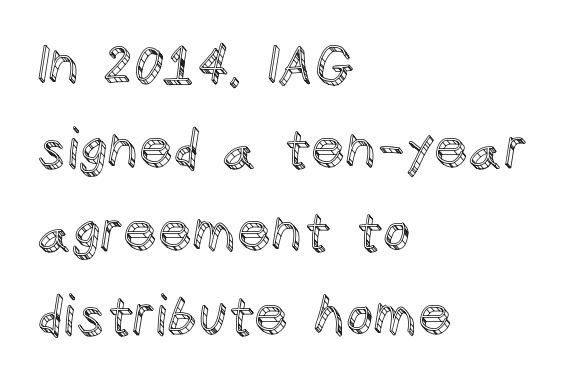
Q: Is the text italic (slanted)? A: Yes.
Q: Is the text underlined? A: No.
Q: How is the paragraph aligned? A: Left-aligned.
Q: Is the spacing between letters normal or unusually wide? A: Normal.
Q: Is the spacing between lines tight, normal or loose? A: Normal.
Q: Width (condensed, normal, or wide)? A: Normal.
Q: x-height? A: Large.
Q: Monospaced? A: No.
